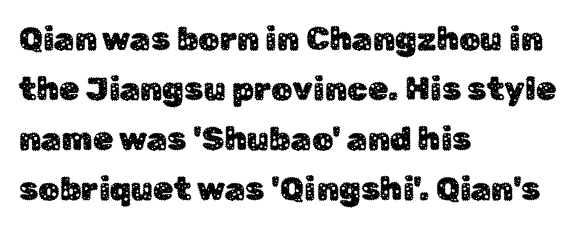
The image shows 33 px sans-serif type, upright; set left-aligned, normal line spacing (1.52x), normal letter spacing, not underlined; low stroke contrast and a medium x-height.
